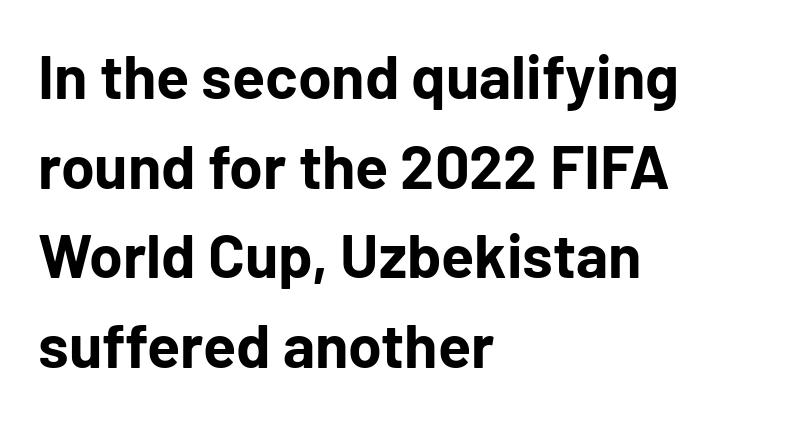
Q: Is the text bold? A: Yes.
Q: Is the text italic (slanted)? A: No, it is upright.
Q: Is the typeface a serif or a sans-serif typeface? A: Sans-serif.
Q: Is the text underlined? A: No.
Q: How is the paragraph aligned? A: Left-aligned.
Q: Is the spacing between letters normal or unusually wide? A: Normal.
Q: Is the spacing between lines tight, normal or loose? A: Normal.
Q: Width (condensed, normal, or wide)? A: Normal.
Q: Stroke contrast? A: Low.
Q: x-height? A: Medium.
Q: Monospaced? A: No.
